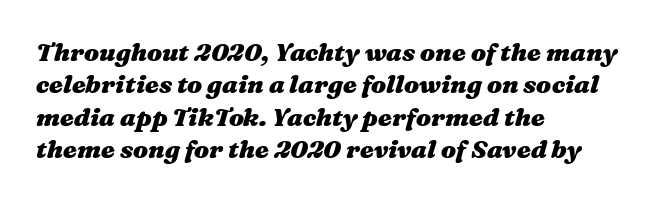
Q: Is the text bold? A: Yes.
Q: Is the text italic (slanted)? A: Yes, it leans right by about 16 degrees.
Q: Is the text underlined? A: No.
Q: How is the paragraph aligned? A: Left-aligned.
Q: Is the spacing between letters normal or unusually wide? A: Normal.
Q: Is the spacing between lines tight, normal or loose? A: Normal.
